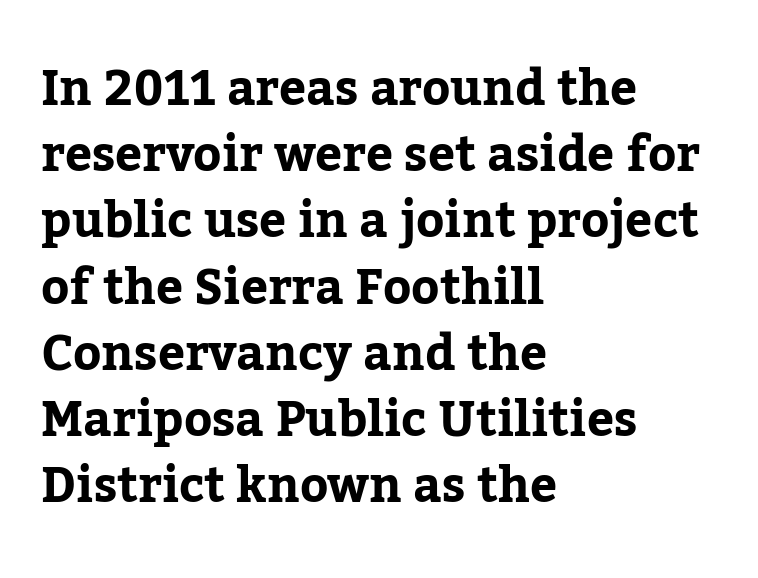
Q: Is the text bold? A: Yes.
Q: Is the text italic (slanted)? A: No, it is upright.
Q: Is the typeface a serif or a sans-serif typeface? A: Serif.
Q: Is the text underlined? A: No.
Q: How is the paragraph aligned? A: Left-aligned.
Q: Is the spacing between letters normal or unusually wide? A: Normal.
Q: Is the spacing between lines tight, normal or loose? A: Normal.
Q: Width (condensed, normal, or wide)? A: Normal.
Q: Stroke contrast? A: Low.
Q: x-height? A: Medium.
Q: Monospaced? A: No.
